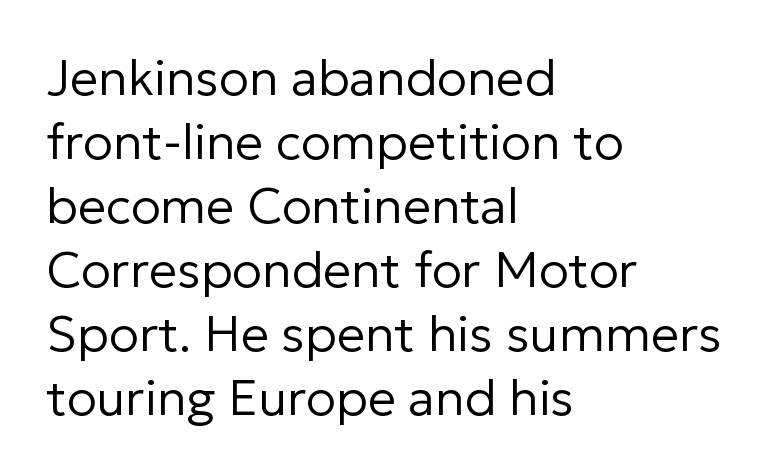
In terms of posture, this sample is upright. The foot of each line stays bare and open. The rows are spaced the way most documents space them. Serif or sans? Sans — the stroke terminals are bare.
